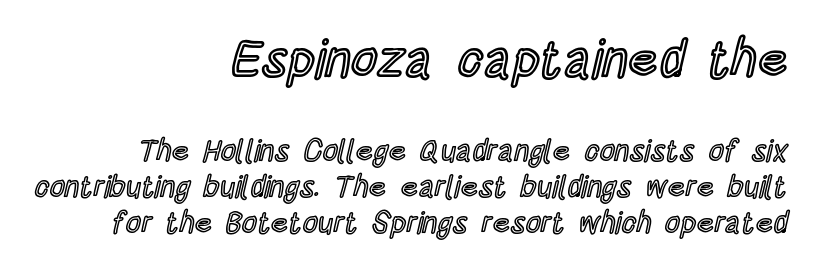
You could call the tracking neutral — neither tight nor loose. If you squint, the top block still reads clearly — it's the larger of the two. These lines are rendered in a variable-pitch font. Is the block centered? No — it sits flush against the right margin.
